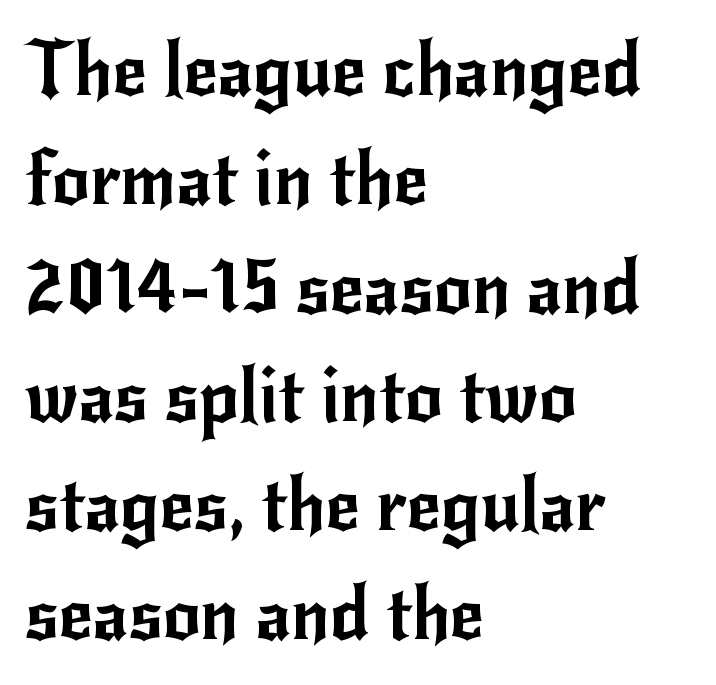
Q: Is the text italic (slanted)? A: No, it is upright.
Q: Is the typeface a serif or a sans-serif typeface? A: Sans-serif.
Q: Is the text underlined? A: No.
Q: How is the paragraph aligned? A: Left-aligned.
Q: Is the spacing between letters normal or unusually wide? A: Normal.
Q: Is the spacing between lines tight, normal or loose? A: Normal.
Q: Width (condensed, normal, or wide)? A: Normal.
Q: Stroke contrast? A: Low.
Q: x-height? A: Small.
Q: Monospaced? A: No.
